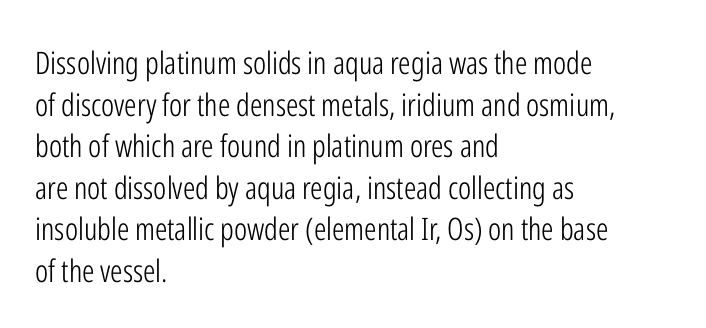
{"serif": "no", "italic": "no", "bold": "no", "weight": "light", "width": "condensed", "stroke_contrast": "low", "x_height": "medium", "monospaced": "no", "underline": "no", "align": "left", "line_spacing": "normal", "line_spacing_ratio": 1.34, "letter_spacing": "normal", "letter_spacing_em": 0.0, "glyph_px": 31}
